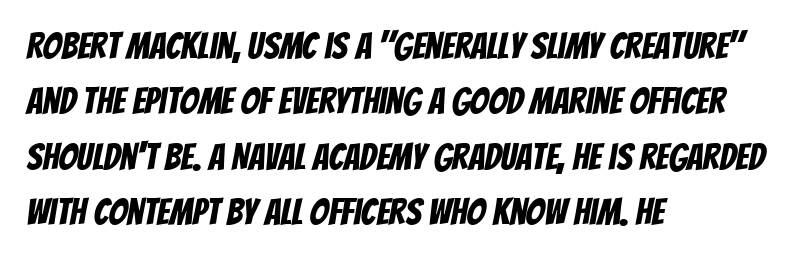
Q: Is the typeface a serif or a sans-serif typeface? A: Sans-serif.
Q: Is the text underlined? A: No.
Q: How is the paragraph aligned? A: Left-aligned.
Q: Is the spacing between letters normal or unusually wide? A: Normal.
Q: Is the spacing between lines tight, normal or loose? A: Normal.
Q: Width (condensed, normal, or wide)? A: Condensed.
Q: Stroke contrast? A: Low.
Q: x-height? A: Large.
Q: Monospaced? A: No.
